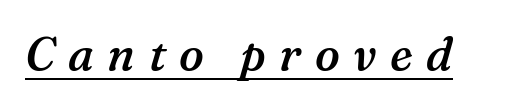
Q: Is the text bold? A: Semi-bold.
Q: Is the text italic (slanted)? A: Yes, it leans right by about 16 degrees.
Q: Is the typeface a serif or a sans-serif typeface? A: Serif.
Q: Is the text underlined? A: Yes.
Q: Is the spacing between letters normal or unusually wide? A: Unusually wide.
Q: Width (condensed, normal, or wide)? A: Normal.
Q: Stroke contrast? A: Medium.
Q: x-height? A: Medium.
Q: Monospaced? A: No.
